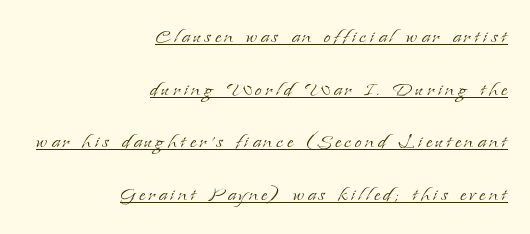
{"bold": "no", "underline": "yes", "align": "right", "line_spacing": "loose", "line_spacing_ratio": 2.11, "glyph_px": 25}
